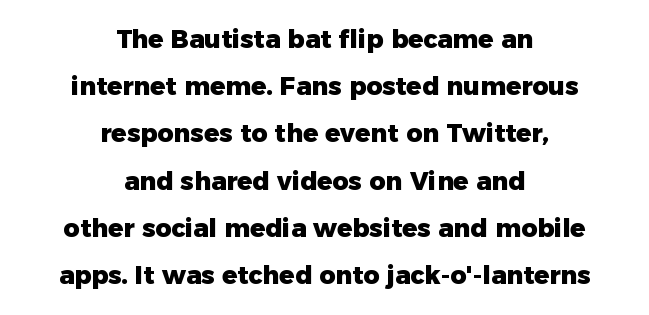
The image shows 25 px bold type, upright; set centered, line spacing 1.89x, normal letter spacing, not underlined.
